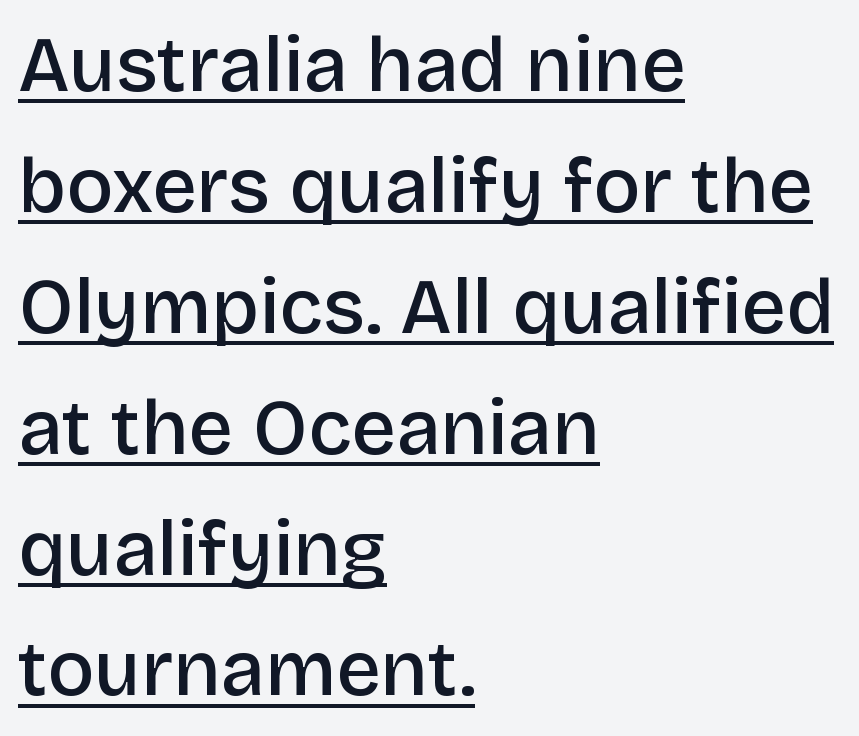
Q: Is the text bold? A: Semi-bold.
Q: Is the text italic (slanted)? A: No, it is upright.
Q: Is the typeface a serif or a sans-serif typeface? A: Sans-serif.
Q: Is the text underlined? A: Yes.
Q: How is the paragraph aligned? A: Left-aligned.
Q: Is the spacing between letters normal or unusually wide? A: Normal.
Q: Is the spacing between lines tight, normal or loose? A: Normal.
Q: Width (condensed, normal, or wide)? A: Normal.
Q: Stroke contrast? A: Low.
Q: x-height? A: Large.
Q: Monospaced? A: No.
